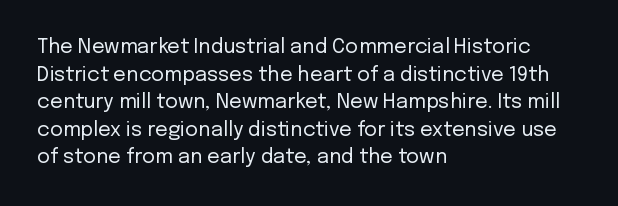
Q: Is the text bold? A: No.
Q: Is the text italic (slanted)? A: No, it is upright.
Q: Is the text underlined? A: No.
Q: How is the paragraph aligned? A: Left-aligned.
Q: Is the spacing between letters normal or unusually wide? A: Normal.
Q: Is the spacing between lines tight, normal or loose? A: Normal.
